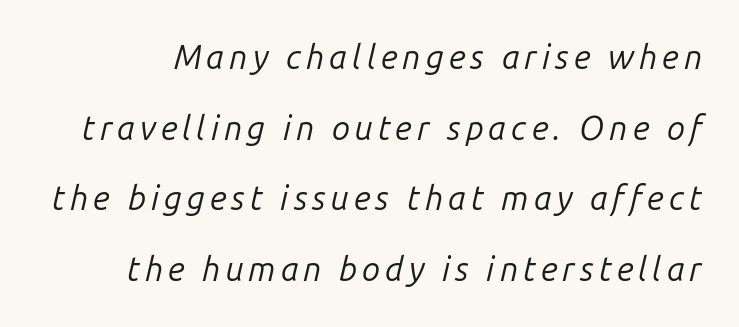
Q: Is the text bold? A: No.
Q: Is the text italic (slanted)? A: Yes, it leans right by about 14 degrees.
Q: Is the text underlined? A: No.
Q: Is the spacing between lines tight, normal or loose? A: Loose.
Q: Width (condensed, normal, or wide)? A: Normal.
Q: Stroke contrast? A: Low.
Q: x-height? A: Medium.
Q: Monospaced? A: No.
